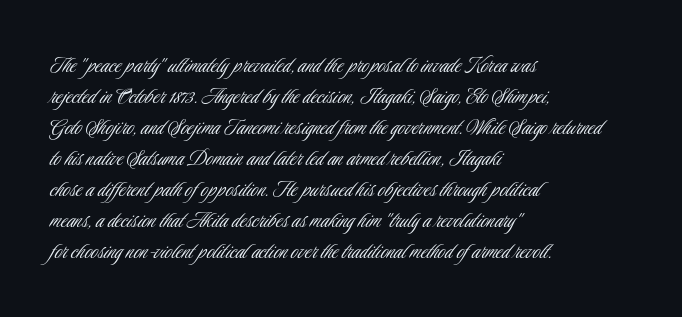
{"bold": "no", "underline": "no", "align": "left", "line_spacing_ratio": 1.24, "letter_spacing": "normal", "letter_spacing_em": 0.0, "glyph_px": 25}
